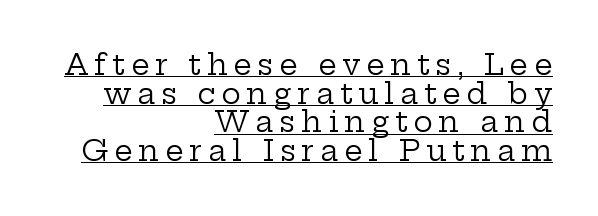
These glyphs show unthickened strokes, regular width or finer. This rendering employs a face with finishing strokes, i.e., a serif. In CSS terms this would be text-align: right. You could not count columns in this text — the font is proportionally spaced. This block would grow much taller if given ordinary leading; it's compressed now. Unlike italic type, these characters show no tilt at all.
